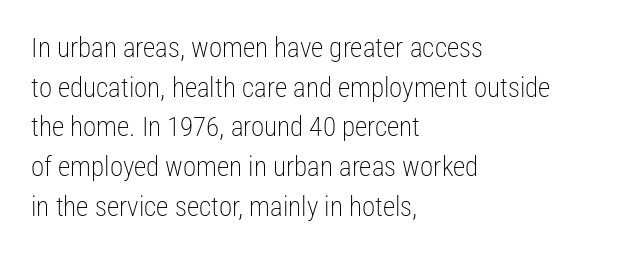
{"italic": "no", "bold": "no", "underline": "no", "align": "left", "line_spacing": "normal", "line_spacing_ratio": 1.47, "letter_spacing": "normal", "letter_spacing_em": 0.0, "glyph_px": 27}
